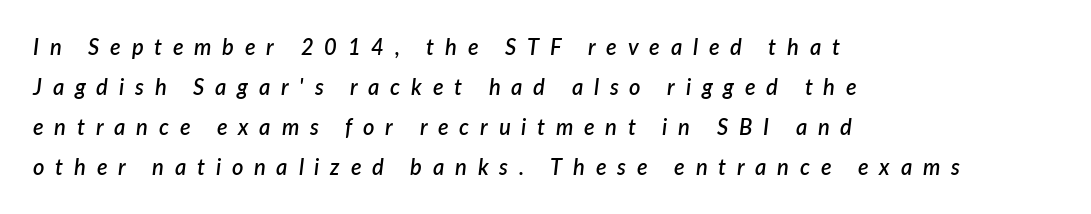
Typographic density is moderately raised because the face is semibold. No word sits above an underline. The paragraph has a hard left edge and a soft right edge. Each word looks stretched out because of the extra space between its letters. These lines were composed using italics.
